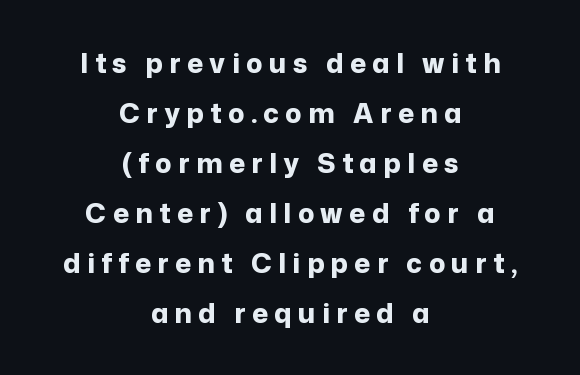
The image shows 27 px bold type, upright; set centered, line spacing 1.85x, unusually wide letter spacing (+0.24 em), not underlined.
